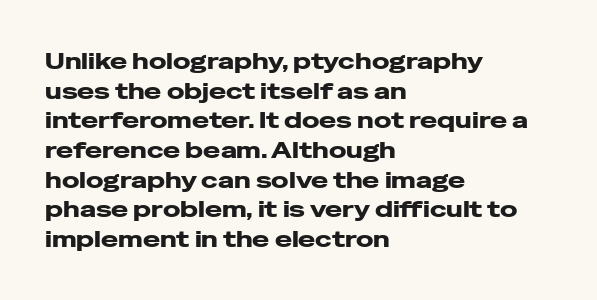
{"italic": "no", "underline": "no", "align": "left", "line_spacing": "normal", "line_spacing_ratio": 1.29, "letter_spacing": "normal", "letter_spacing_em": 0.0, "glyph_px": 23}
